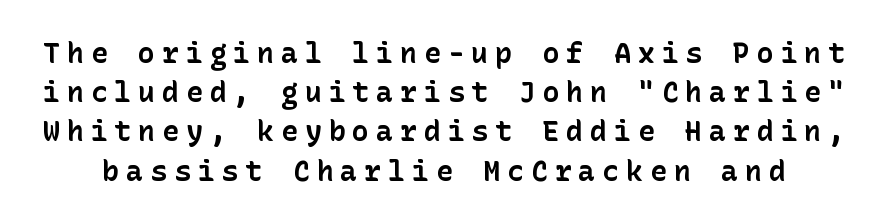
The image shows 28 px bold sans-serif type, upright; set normal line spacing (1.4x), unusually wide letter spacing (+0.25 em), not underlined; low stroke contrast and a medium x-height.
